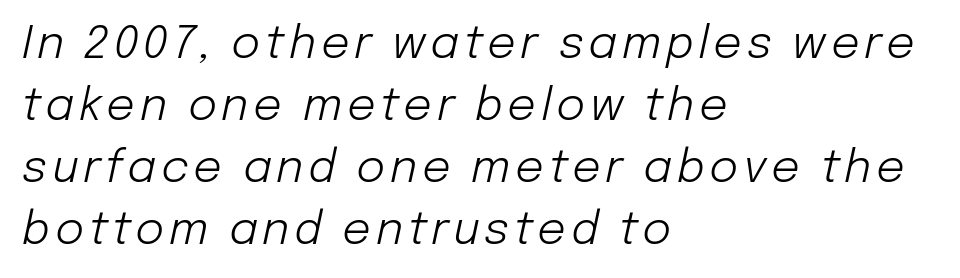
The image shows 45 px light type, italic (leaning right); set left-aligned, normal line spacing (1.38x), not underlined; low stroke contrast and a medium x-height.
